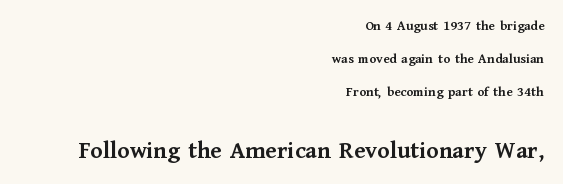
Q: Is the text bold? A: Yes.
Q: Is the text italic (slanted)? A: No, it is upright.
Q: Is the text underlined? A: No.
Q: How is the paragraph aligned? A: Right-aligned.
Q: Is the spacing between letters normal or unusually wide? A: Normal.
Q: Is the spacing between lines tight, normal or loose? A: Loose.
Q: Which block of text is set in a larger size, the first (top) or the second (bottom)? A: The second (bottom) one.
